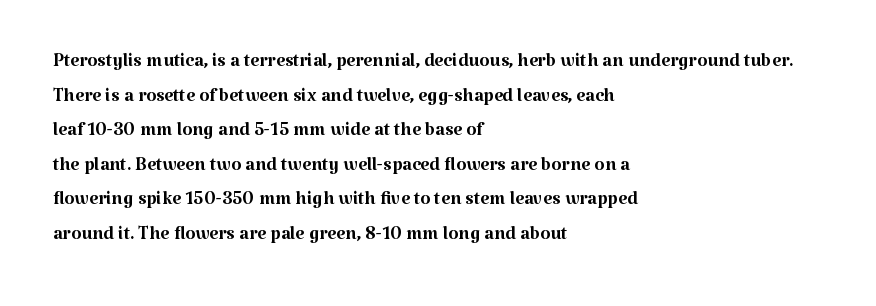
Q: Is the text bold? A: No.
Q: Is the text italic (slanted)? A: No, it is upright.
Q: Is the text underlined? A: No.
Q: How is the paragraph aligned? A: Left-aligned.
Q: Is the spacing between letters normal or unusually wide? A: Normal.
Q: Is the spacing between lines tight, normal or loose? A: Normal.
